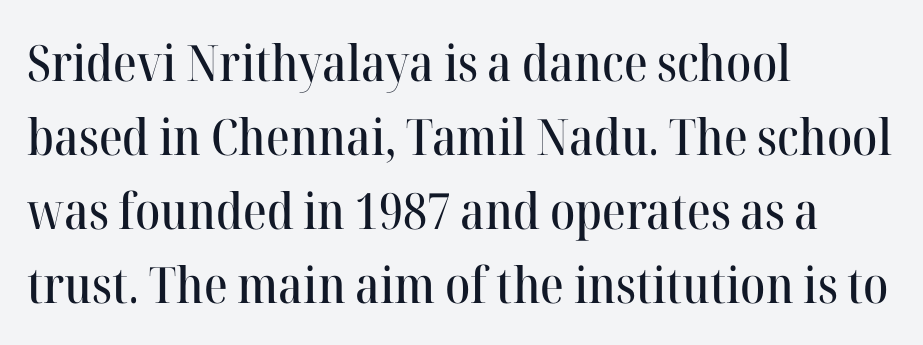
The image shows 50 px serif type, upright; set left-aligned, normal line spacing (1.48x), normal letter spacing, not underlined; high stroke contrast and a medium x-height.
